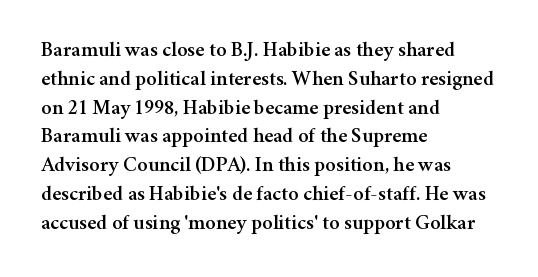
{"italic": "no", "underline": "no", "align": "left", "line_spacing": "normal", "line_spacing_ratio": 1.37, "letter_spacing": "normal", "letter_spacing_em": 0.0, "glyph_px": 21}
